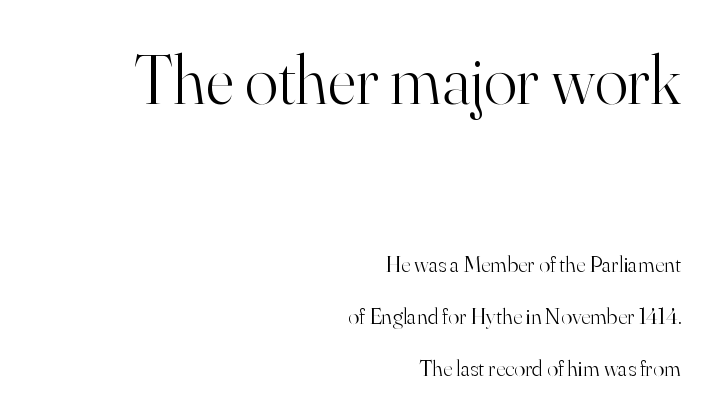
{"serif": "yes", "italic": "no", "bold": "no", "weight": "light", "width": "normal", "stroke_contrast": "high", "x_height": "small", "monospaced": "no", "underline": "no", "align": "right", "line_spacing": "loose", "line_spacing_ratio": 2.28, "letter_spacing": "normal", "letter_spacing_em": 0.0, "larger_block": "first", "size_ratio": 3.0, "glyph_px": 69}
